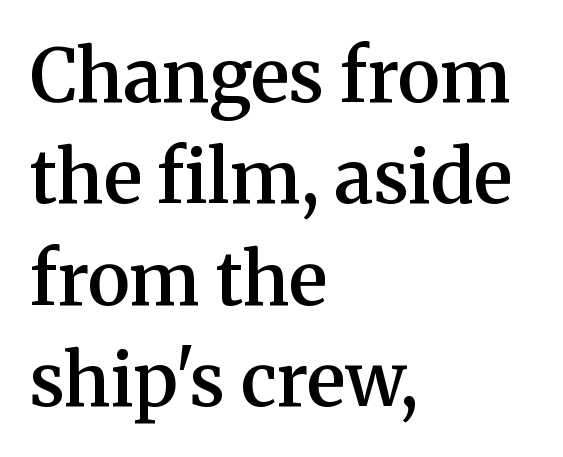
Q: Is the text bold? A: Semi-bold.
Q: Is the text italic (slanted)? A: No, it is upright.
Q: Is the typeface a serif or a sans-serif typeface? A: Serif.
Q: Is the text underlined? A: No.
Q: How is the paragraph aligned? A: Left-aligned.
Q: Is the spacing between letters normal or unusually wide? A: Normal.
Q: Is the spacing between lines tight, normal or loose? A: Normal.
Q: Width (condensed, normal, or wide)? A: Normal.
Q: Stroke contrast? A: Medium.
Q: x-height? A: Medium.
Q: Monospaced? A: No.
